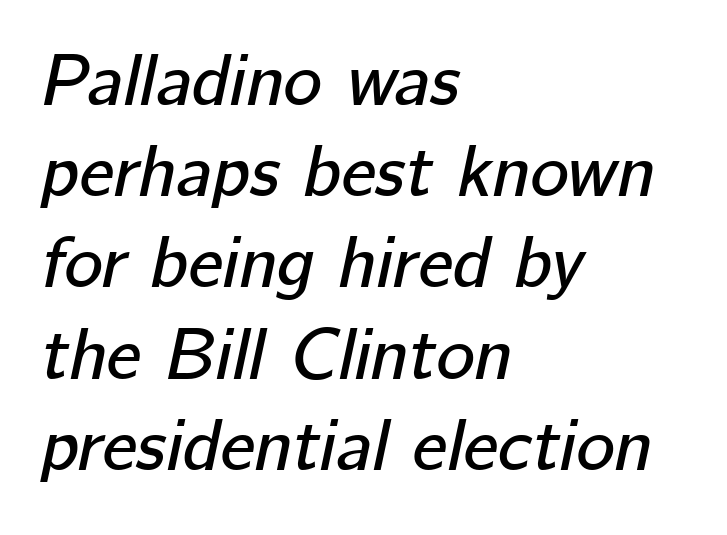
{"italic": "yes", "lean": "right", "slant_degrees": 12, "width": "normal", "stroke_contrast": "low", "x_height": "medium", "monospaced": "no", "underline": "no", "align": "left", "line_spacing": "normal", "line_spacing_ratio": 1.25, "letter_spacing": "normal", "letter_spacing_em": 0.0, "glyph_px": 73}
